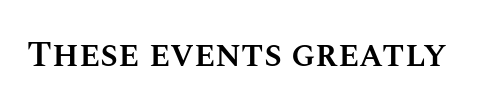
{"italic": "no", "bold": "semi", "weight": "semibold", "width": "normal", "stroke_contrast": "medium", "x_height": "large", "monospaced": "no", "underline": "no", "letter_spacing": "normal", "letter_spacing_em": 0.0, "glyph_px": 36}
